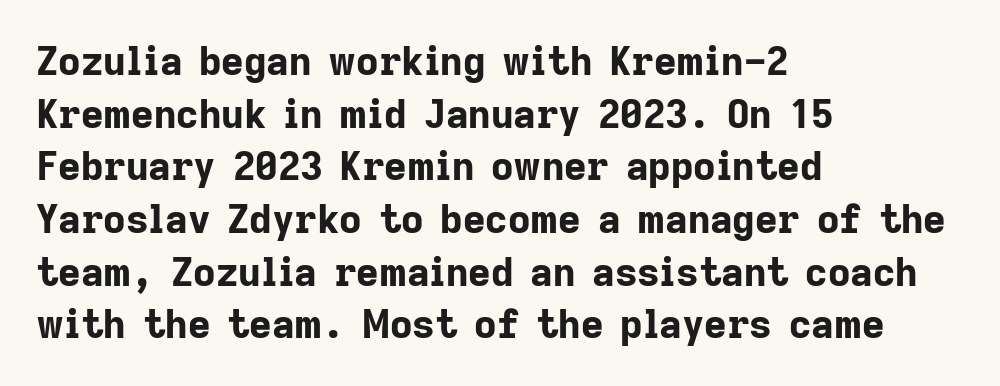
Unmarked baselines from the first word to the last. Notice how descenders clear the ascenders below comfortably — that's standard leading. A classic flush-left, rag-right setting is used for this passage. Nobody touched the tracking dial on this one. Look at the bottom of the vertical strokes: they stop flat, with no serifs. A roman cut, with each character standing at attention.
